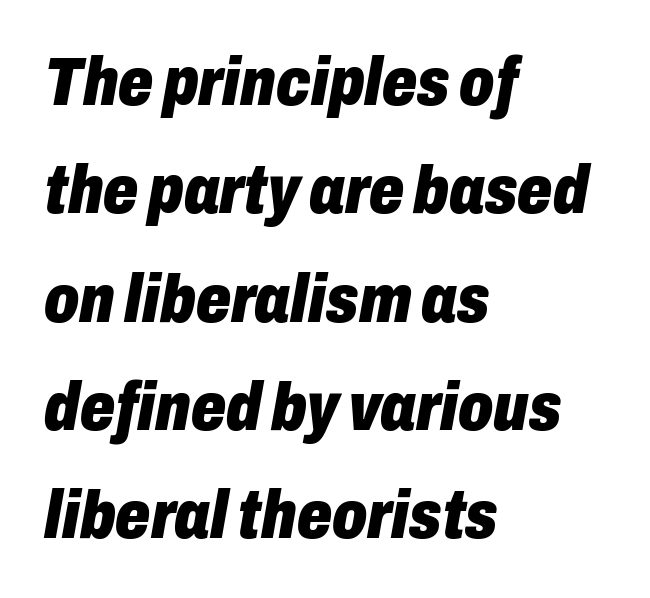
Q: Is the text bold? A: Yes.
Q: Is the text italic (slanted)? A: Yes, it leans right by about 10 degrees.
Q: Is the text underlined? A: No.
Q: How is the paragraph aligned? A: Left-aligned.
Q: Is the spacing between letters normal or unusually wide? A: Normal.
Q: Is the spacing between lines tight, normal or loose? A: Normal.
Q: Width (condensed, normal, or wide)? A: Condensed.
Q: Stroke contrast? A: Low.
Q: x-height? A: Medium.
Q: Monospaced? A: No.
